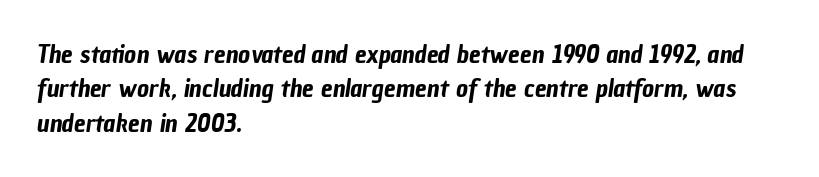
This rendering features lettering with no underline. Tracking here is standard; glyphs follow each other at the usual distance. The paragraph has a hard left edge and a soft right edge. Quick note: interline space is typical.
